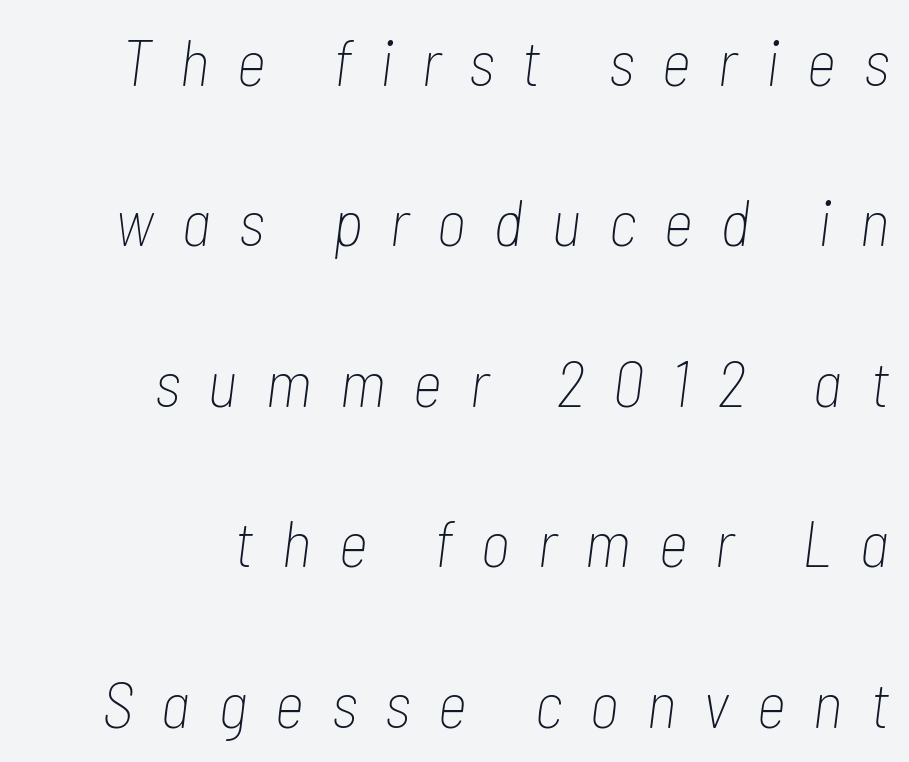
{"italic": "yes", "lean": "right", "slant_degrees": 7, "bold": "no", "weight": "thin", "width": "condensed", "stroke_contrast": "low", "x_height": "medium", "monospaced": "no", "underline": "no", "align": "right", "line_spacing": "loose", "line_spacing_ratio": 2.43, "letter_spacing": "wide", "letter_spacing_em": 0.41, "glyph_px": 66}
